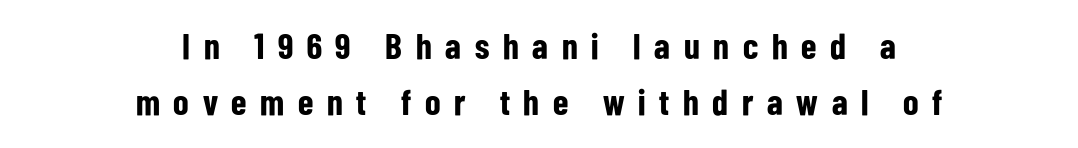
Q: Is the text bold? A: Yes.
Q: Is the text italic (slanted)? A: No, it is upright.
Q: Is the typeface a serif or a sans-serif typeface? A: Sans-serif.
Q: Is the text underlined? A: No.
Q: How is the paragraph aligned? A: Centered.
Q: Is the spacing between letters normal or unusually wide? A: Unusually wide.
Q: Is the spacing between lines tight, normal or loose? A: Normal.
Q: Width (condensed, normal, or wide)? A: Condensed.
Q: Stroke contrast? A: Low.
Q: x-height? A: Medium.
Q: Monospaced? A: No.
